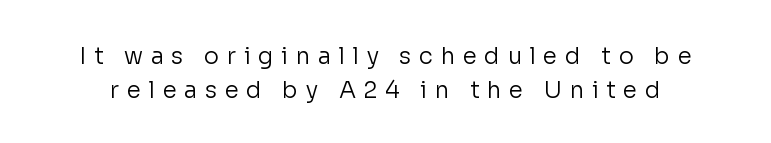
These lines were composed using upright roman letters. Underline: absent. Here the glyphs are tracked loosely, breaking word shapes into spaced letters. What's the leading like? Ordinary, nothing unusual.
